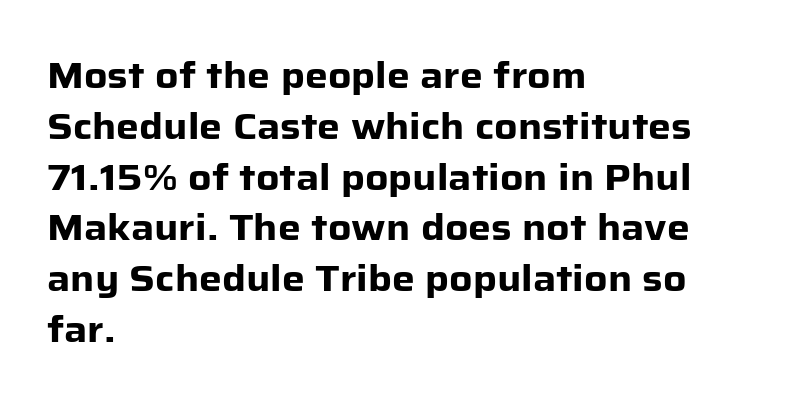
Reading down the block, your eye returns to a fixed left position each line. Vertical strokes here are truly vertical. Students, observe: this is what conventionally led text looks like. Caption: bold face, heavy strokes. Varying glyph widths throughout — classic text-font behaviour.
